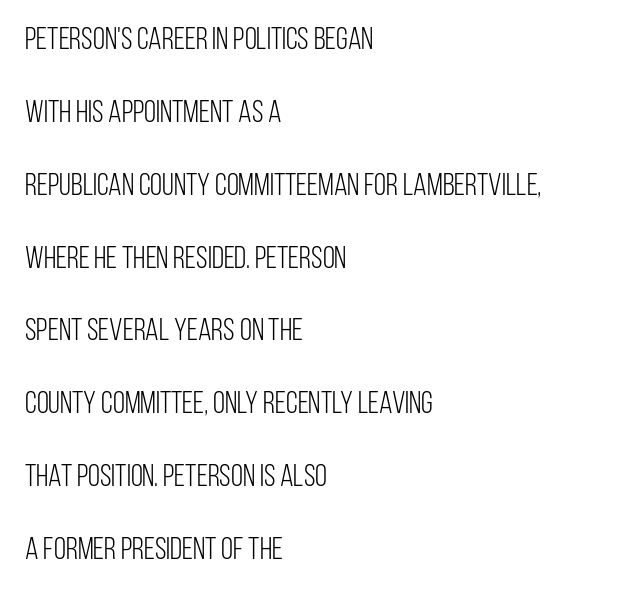
The image shows 31 px light, condensed sans-serif type, upright; set left-aligned, loose line spacing (2.35x), normal letter spacing, not underlined; low stroke contrast and a large x-height.
